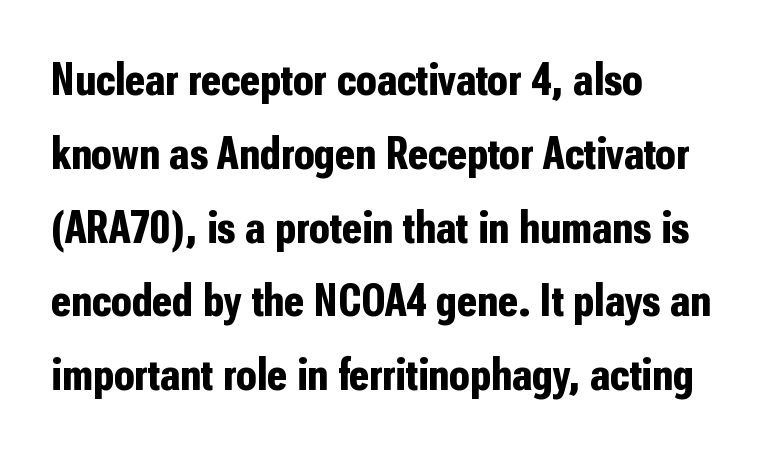
The image shows 47 px bold, condensed sans-serif type, upright; set left-aligned, normal line spacing (1.57x), normal letter spacing, not underlined; low stroke contrast and a medium x-height.
